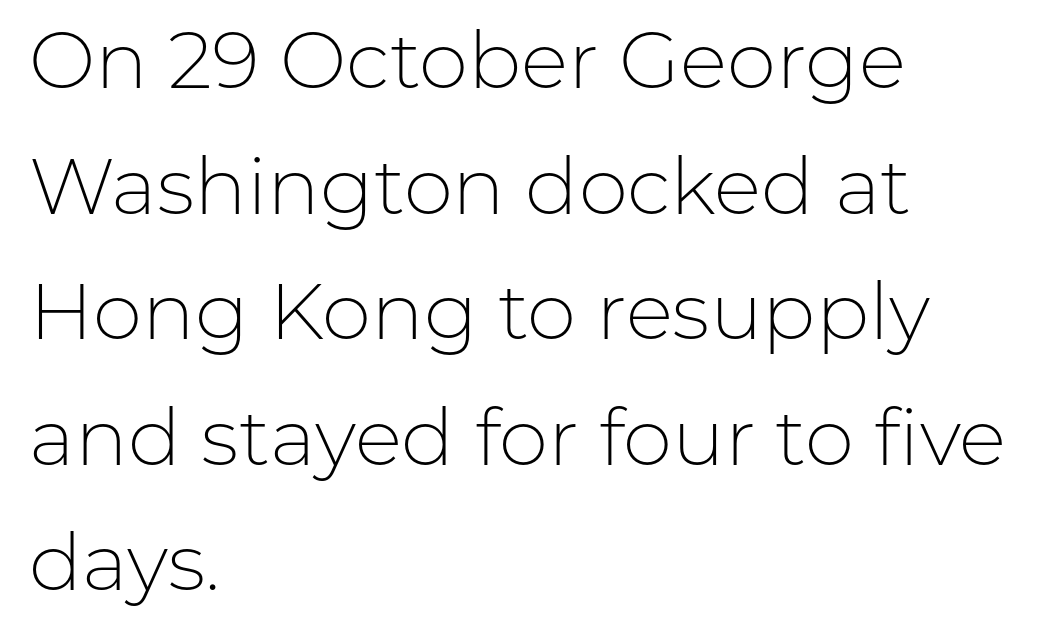
{"serif": "no", "italic": "no", "bold": "no", "weight": "light", "width": "normal", "stroke_contrast": "low", "x_height": "medium", "monospaced": "no", "underline": "no", "align": "left", "line_spacing": "normal", "line_spacing_ratio": 1.59, "letter_spacing": "normal", "letter_spacing_em": 0.0, "glyph_px": 79}
